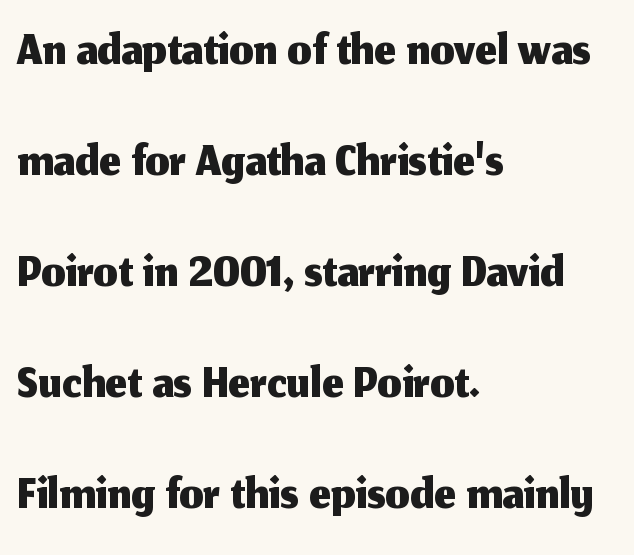
Q: Is the text italic (slanted)? A: No, it is upright.
Q: Is the typeface a serif or a sans-serif typeface? A: Sans-serif.
Q: Is the text underlined? A: No.
Q: How is the paragraph aligned? A: Left-aligned.
Q: Is the spacing between letters normal or unusually wide? A: Normal.
Q: Is the spacing between lines tight, normal or loose? A: Normal.
Q: Width (condensed, normal, or wide)? A: Normal.
Q: Stroke contrast? A: Medium.
Q: x-height? A: Medium.
Q: Monospaced? A: No.
